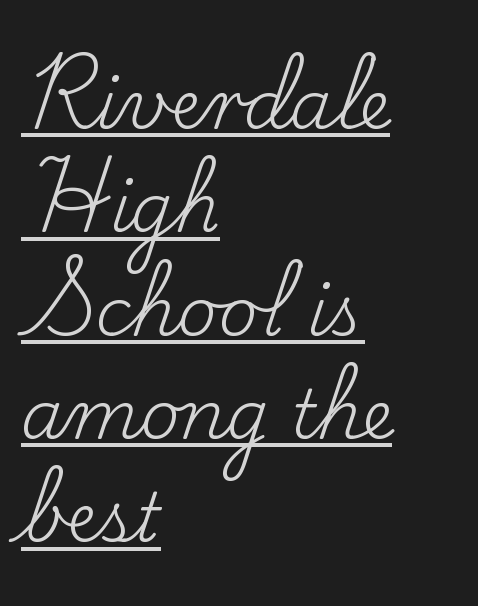
Q: Is the text bold? A: No.
Q: Is the text italic (slanted)? A: Yes.
Q: Is the typeface a serif or a sans-serif typeface? A: Serif.
Q: Is the text underlined? A: Yes.
Q: How is the paragraph aligned? A: Left-aligned.
Q: Is the spacing between letters normal or unusually wide? A: Normal.
Q: Is the spacing between lines tight, normal or loose? A: Normal.
Q: Width (condensed, normal, or wide)? A: Normal.
Q: Stroke contrast? A: Low.
Q: x-height? A: Small.
Q: Monospaced? A: No.
